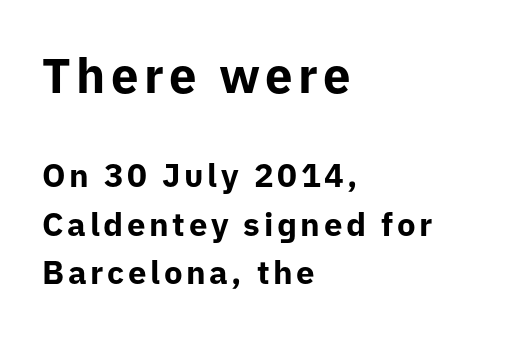
{"serif": "no", "italic": "no", "bold": "yes", "weight": "bold", "width": "normal", "stroke_contrast": "low", "x_height": "medium", "monospaced": "no", "underline": "no", "align": "left", "line_spacing": "normal", "line_spacing_ratio": 1.47, "larger_block": "first", "size_ratio": 1.48, "glyph_px": 49}
